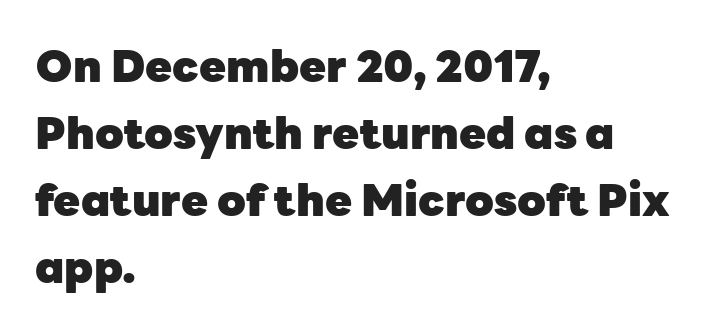
The image shows 44 px heavy sans-serif type, upright; set left-aligned, normal line spacing (1.52x), normal letter spacing, not underlined; low stroke contrast and a medium x-height.
